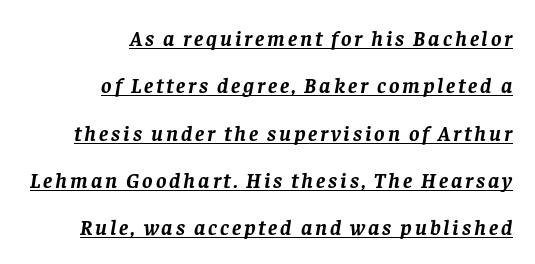
The image shows 22 px bold type, italic (leaning right); set right-aligned, loose line spacing (2.15x), underlined.
